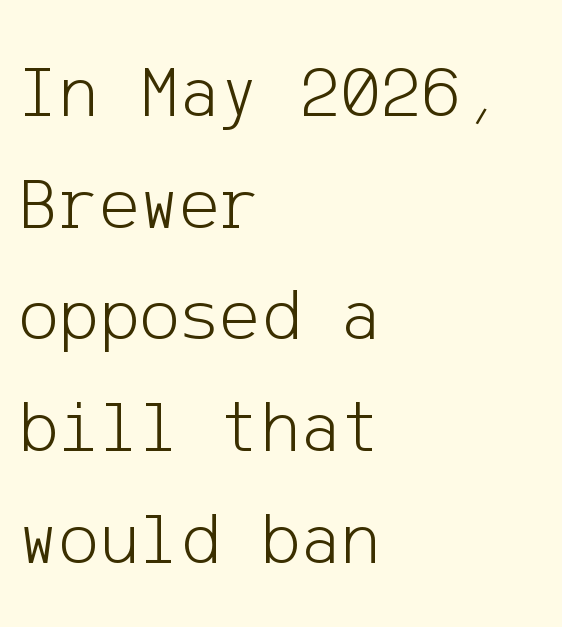
The image shows 76 px light sans-serif type, upright; set left-aligned, normal line spacing (1.47x), normal letter spacing, not underlined; low stroke contrast and a medium x-height.
